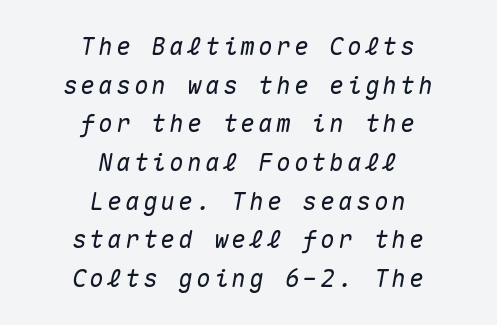
The image shows 24 px text type, italic (leaning right); set centered, normal line spacing (1.61x), not underlined.
